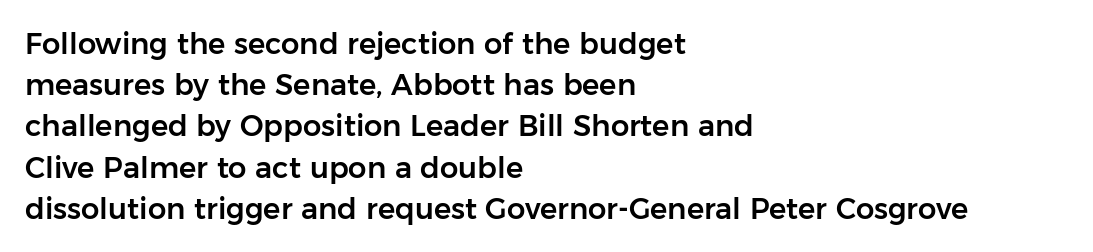
In terms of letterspacing, this is plain default setting. Each line starts at the same left margin while the right side varies. Nope, no serifs anywhere on these letters. The block of text has a typical density, with ordinary space between rows.
